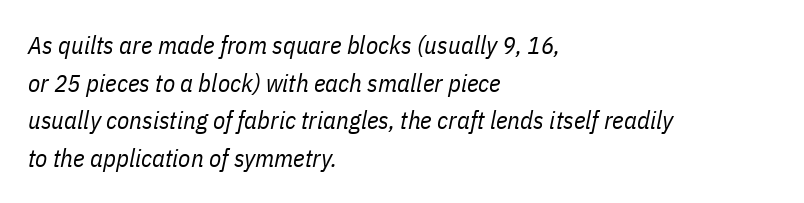
Q: Is the text bold? A: No.
Q: Is the text italic (slanted)? A: Yes, it leans right by about 11 degrees.
Q: Is the text underlined? A: No.
Q: How is the paragraph aligned? A: Left-aligned.
Q: Is the spacing between letters normal or unusually wide? A: Normal.
Q: Is the spacing between lines tight, normal or loose? A: Normal.
